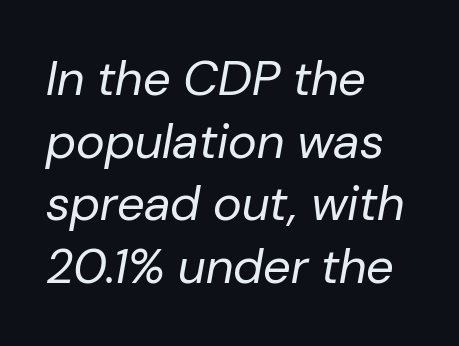
Q: Is the text bold? A: No.
Q: Is the text italic (slanted)? A: Yes, it leans right by about 10 degrees.
Q: Is the text underlined? A: No.
Q: How is the paragraph aligned? A: Left-aligned.
Q: Is the spacing between letters normal or unusually wide? A: Normal.
Q: Is the spacing between lines tight, normal or loose? A: Normal.
Q: Width (condensed, normal, or wide)? A: Normal.
Q: Stroke contrast? A: Low.
Q: x-height? A: Medium.
Q: Monospaced? A: No.
